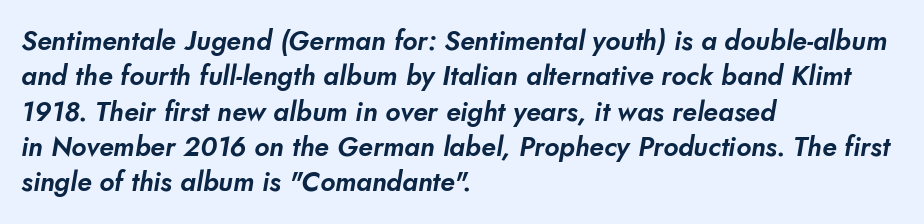
{"underline": "no", "align": "left", "line_spacing": "normal", "line_spacing_ratio": 1.31, "letter_spacing": "normal", "letter_spacing_em": 0.0, "glyph_px": 27}
